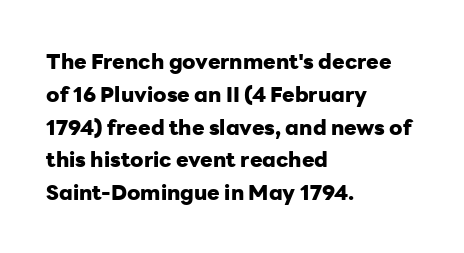
Weight check: bold — yes, fully. This rendering features lettering with no underline. This is the regular roman posture of the typeface. Is there much room between lines? A standard amount, neither cramped nor airy. No extra tracking has been applied to these lines. The rag falls on the right side of this text block.
